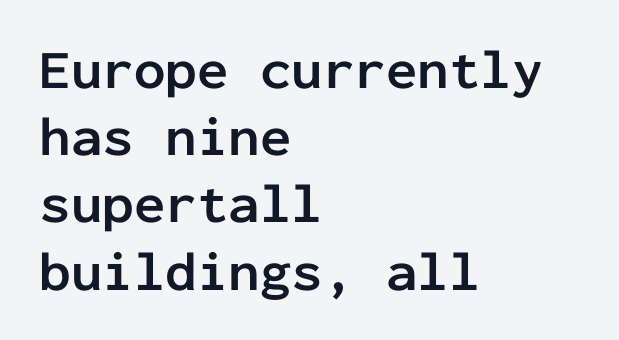
Each letter's strokes conclude bluntly, with no projecting serifs. Inter-character spacing is left at the font's built-in metrics. Typeset ragged right — the left edge is the straight one. Each glyph is drawn with heavy, bold strokes. Beneath every word, the page is bare.
